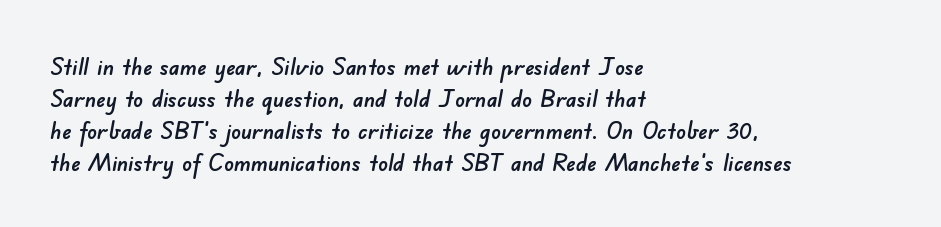
Tracking value appears to be zero — textbook default spacing. Notice how the passage keeps a crisp vertical edge on the left only. Anything drawn beneath the words? Only blank space. Baseline-to-baseline distance is the conventional proportion of letter height.
